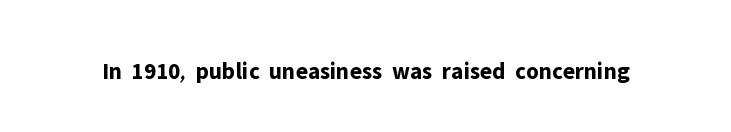
{"italic": "no", "bold": "yes", "underline": "no", "letter_spacing": "normal", "letter_spacing_em": 0.0, "glyph_px": 24}
